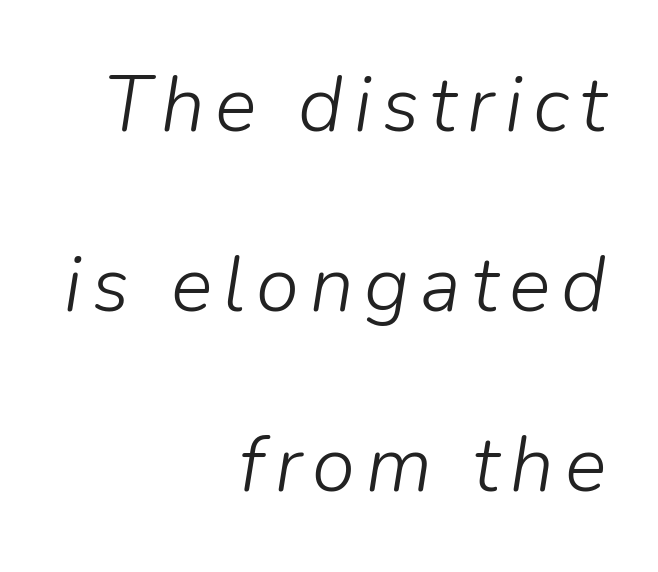
The image shows 78 px light type, italic (leaning right); set right-aligned, loose line spacing (2.31x), not underlined; low stroke contrast and a medium x-height.
